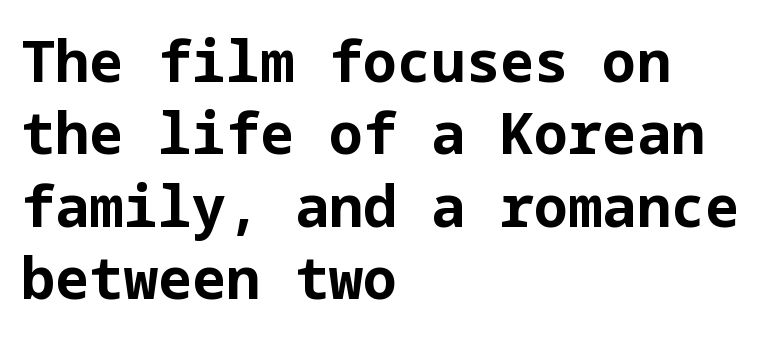
The image shows 57 px bold sans-serif type, upright; set left-aligned, normal line spacing (1.27x), normal letter spacing, not underlined; low stroke contrast and a medium x-height.
